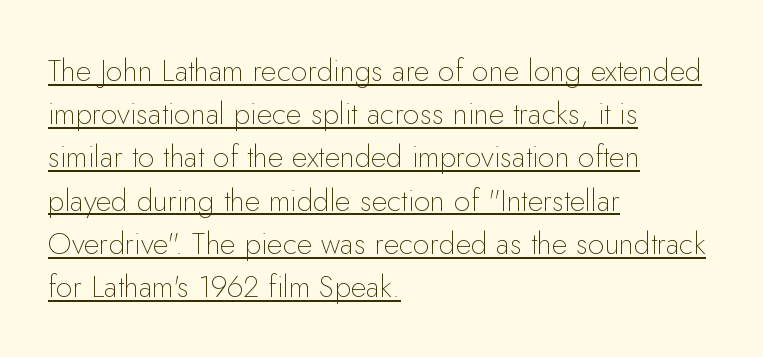
{"serif": "no", "italic": "no", "bold": "no", "weight": "thin", "width": "normal", "stroke_contrast": "low", "x_height": "small", "monospaced": "no", "underline": "yes", "align": "left", "line_spacing": "normal", "line_spacing_ratio": 1.44, "letter_spacing": "normal", "letter_spacing_em": 0.0, "glyph_px": 30}
